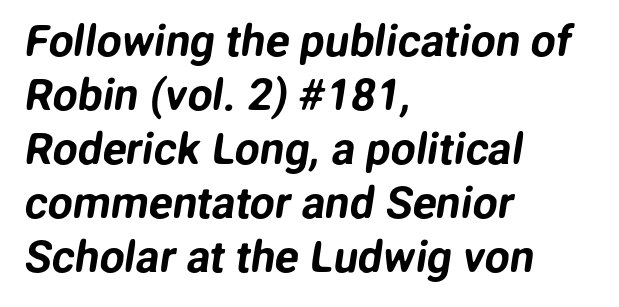
The characters display no serif detailing; their extremities are plain. The gaps between neighbouring characters are ordinary and unremarkable. Leftover space on each line is placed entirely after the last word. Clear beneath every line of the passage. The face used here is proportionally spaced, like ordinary book or web type.
